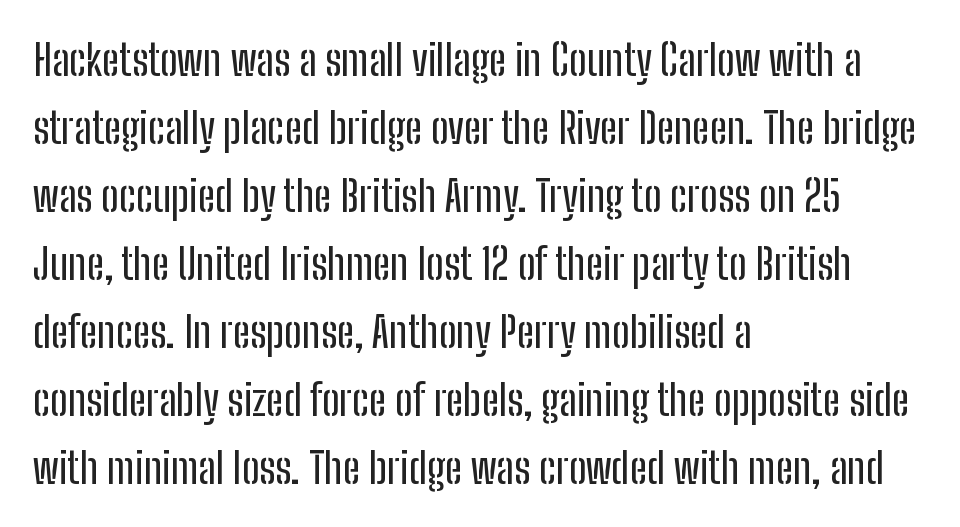
The image shows 43 px condensed sans-serif type, upright; set left-aligned, normal line spacing (1.58x), normal letter spacing, not underlined; low stroke contrast and a medium x-height.
